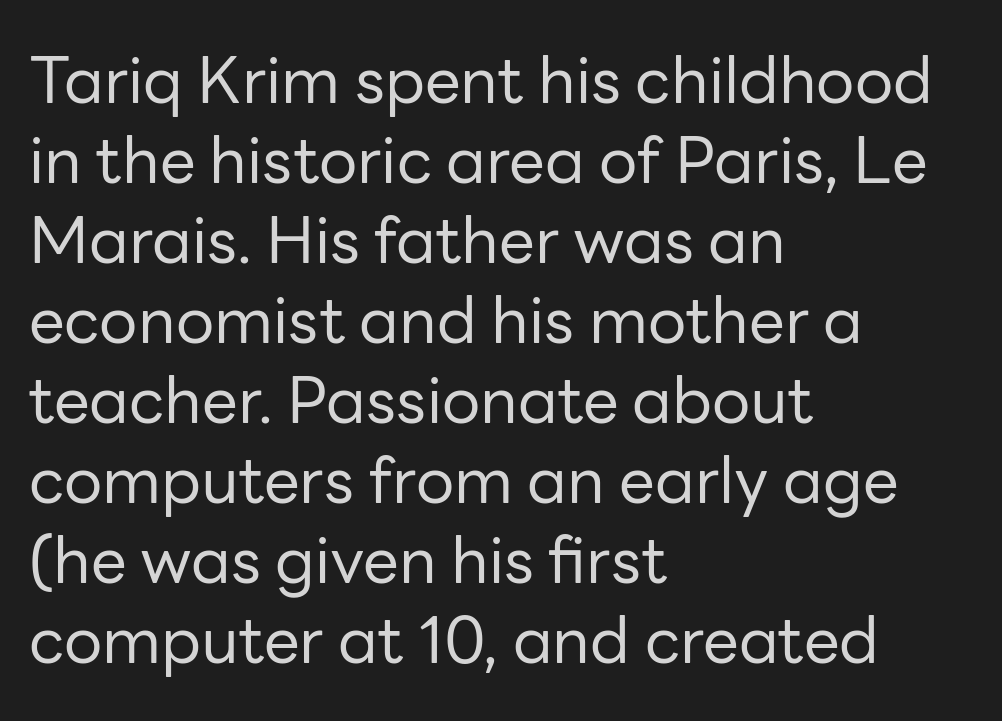
The image shows 64 px regular-weight sans-serif type, upright; set left-aligned, normal line spacing (1.25x), normal letter spacing, not underlined; low stroke contrast and a medium x-height.
